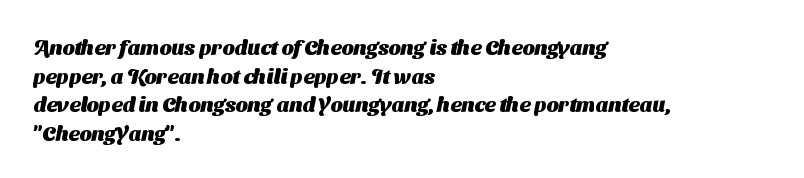
{"bold": "yes", "underline": "no", "align": "left", "line_spacing": "normal", "line_spacing_ratio": 1.36, "letter_spacing": "normal", "letter_spacing_em": 0.0, "glyph_px": 21}
